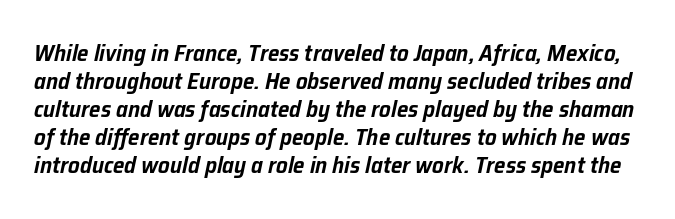
The image shows 23 px text type, italic (leaning right); set line spacing 1.22x, normal letter spacing, not underlined.
